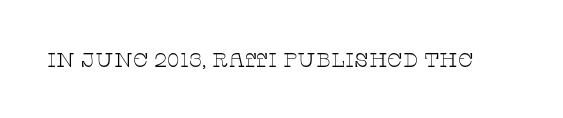
Posture: upright roman. Short note: letters normally spaced. The weight would be labelled regular, book, light, or lighter still. Lines of text with bare space underneath.
